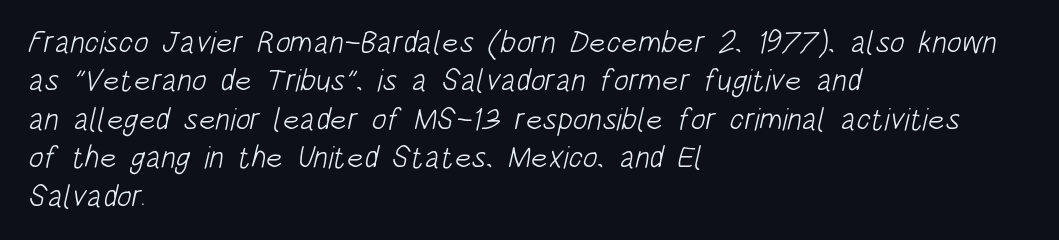
A clean baseline with only descenders dipping below it. Nope, no serifs anywhere on these letters. Here the glyphs are tracked normally, forming tight word shapes. No chunkiness to these letters — they're not bold.
